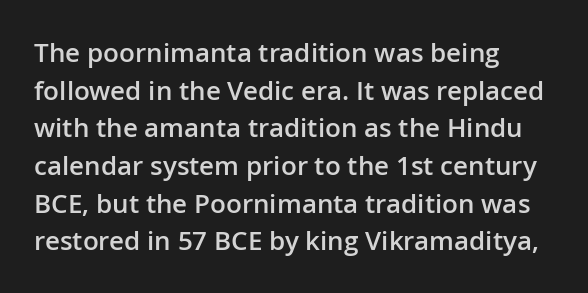
The image shows 26 px text type, upright; set left-aligned, normal line spacing (1.45x), normal letter spacing, not underlined.
